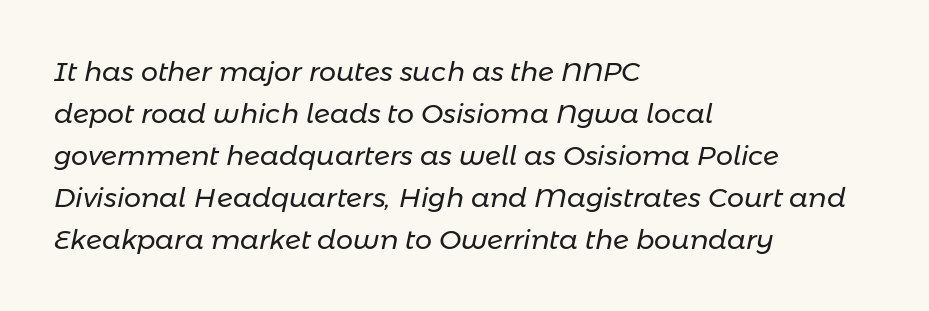
The image shows 27 px text type, italic (leaning right); set left-aligned, normal line spacing (1.56x), normal letter spacing, not underlined.
